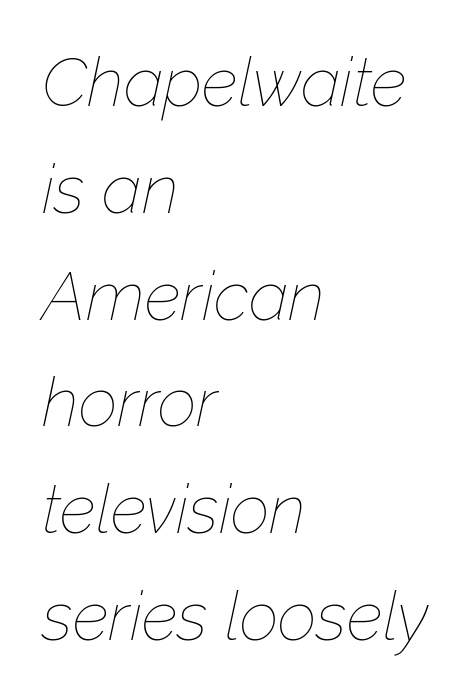
The image shows 68 px thin type, italic (leaning right); set left-aligned, normal line spacing (1.57x), normal letter spacing, not underlined; low stroke contrast and a medium x-height.
